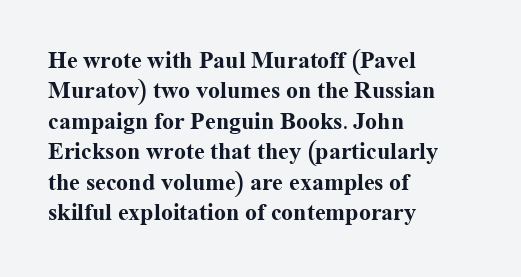
The image shows 24 px bold type, upright; set left-aligned, normal line spacing (1.27x), normal letter spacing, not underlined.
